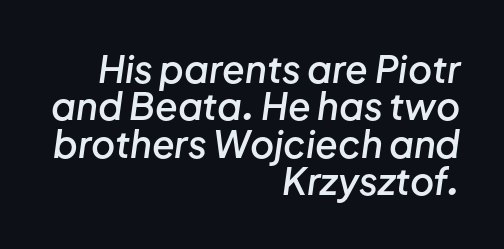
{"italic": "yes", "lean": "right", "slant_degrees": 8, "bold": "semi", "weight": "semibold", "width": "normal", "stroke_contrast": "low", "x_height": "medium", "monospaced": "no", "underline": "no", "align": "right", "line_spacing": "tight", "line_spacing_ratio": 1.01, "letter_spacing": "normal", "letter_spacing_em": 0.0, "glyph_px": 37}
